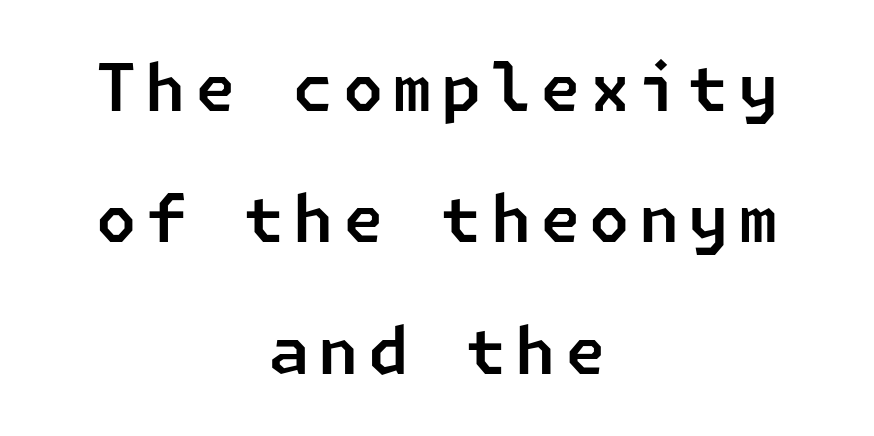
To sum up the face: it is a sans, with no serifs. Does the leading feel generous? Absolutely, it's lavish. The space directly below the letters is spotless. Reading down the block, each line starts at a different indent, mirrored at its end.
